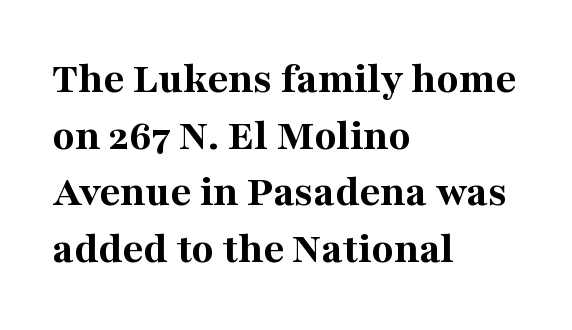
The image shows 45 px bold serif type, upright; set left-aligned, normal line spacing (1.26x), normal letter spacing, not underlined; medium stroke contrast and a medium x-height.
